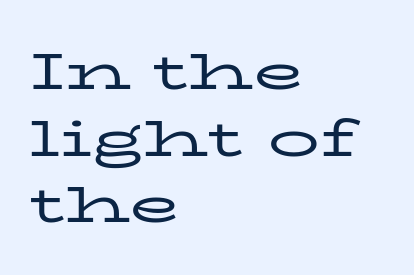
The image shows 52 px regular-weight, wide serif type, upright; set left-aligned, normal line spacing (1.28x), normal letter spacing, not underlined; low stroke contrast and a medium x-height.
